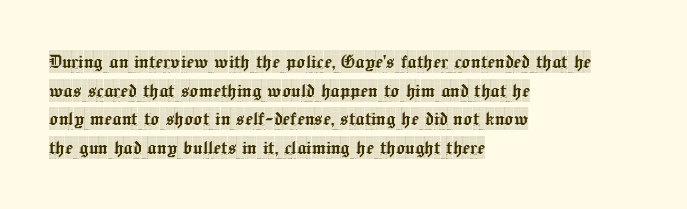
Q: Is the text italic (slanted)? A: No, it is upright.
Q: Is the text underlined? A: No.
Q: How is the paragraph aligned? A: Left-aligned.
Q: Is the spacing between letters normal or unusually wide? A: Normal.
Q: Is the spacing between lines tight, normal or loose? A: Normal.
